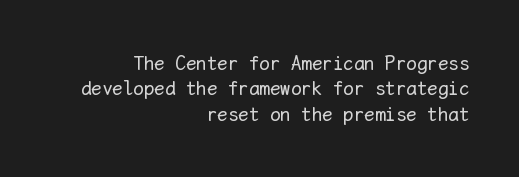
{"italic": "no", "bold": "no", "underline": "no", "align": "right", "line_spacing_ratio": 1.21, "letter_spacing": "normal", "letter_spacing_em": 0.0, "glyph_px": 21}
